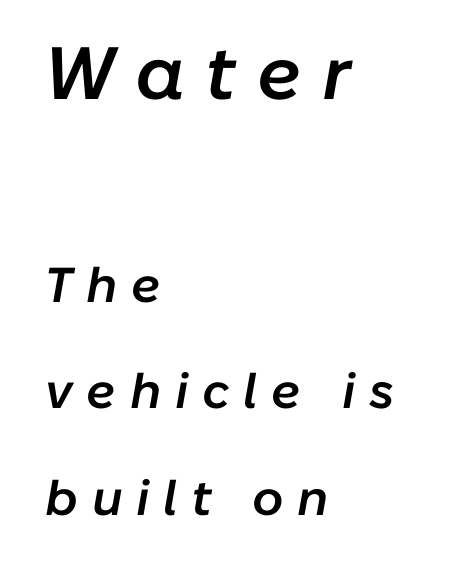
Quick note: interline space is abundant. Does the weight exceed regular? Yes, but only to semibold. The rendering uses natural spacing where letterforms have individual widths. In terms of letterspacing, this is a distinctly airy, spread setting. No word sits above an underline. A classic flush-left, rag-right setting is used for this passage.
